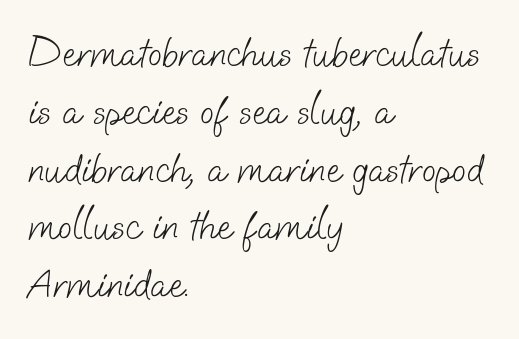
Q: Is the text bold? A: No.
Q: Is the typeface a serif or a sans-serif typeface? A: Sans-serif.
Q: Is the text underlined? A: No.
Q: How is the paragraph aligned? A: Left-aligned.
Q: Is the spacing between letters normal or unusually wide? A: Normal.
Q: Is the spacing between lines tight, normal or loose? A: Normal.
Q: Width (condensed, normal, or wide)? A: Normal.
Q: Stroke contrast? A: Low.
Q: x-height? A: Small.
Q: Monospaced? A: No.
